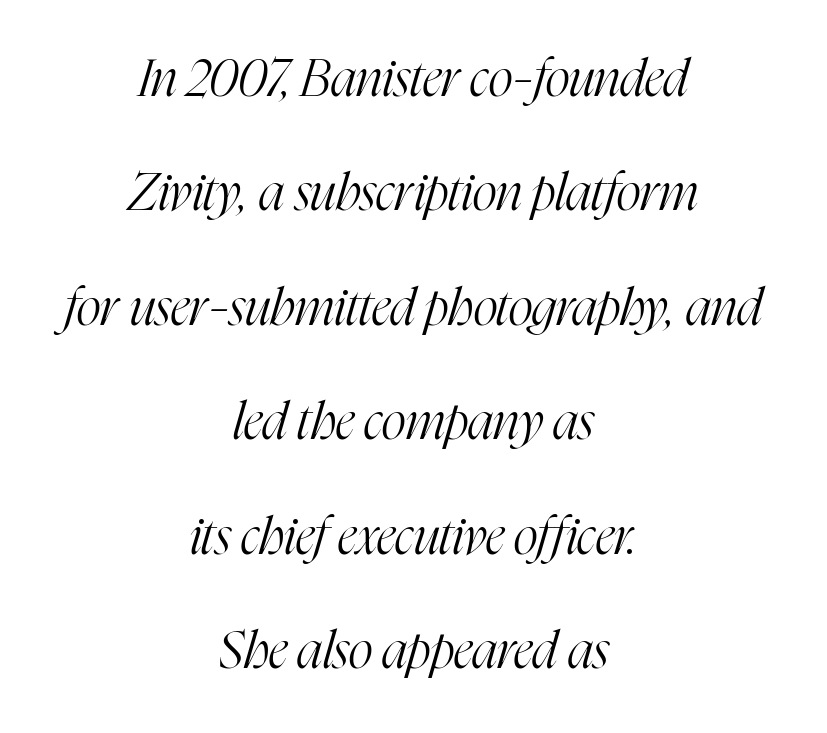
{"serif": "yes", "italic": "yes", "lean": "right", "slant_degrees": 16, "bold": "no", "weight": "light", "width": "condensed", "stroke_contrast": "high", "x_height": "medium", "monospaced": "no", "underline": "no", "align": "center", "line_spacing": "loose", "line_spacing_ratio": 2.2, "letter_spacing": "normal", "letter_spacing_em": 0.0, "glyph_px": 52}
